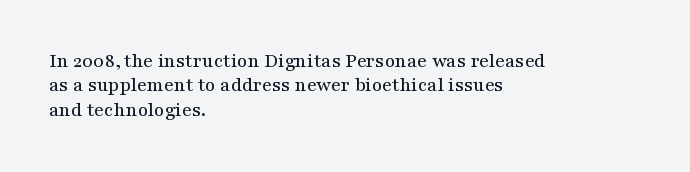
Look at the tracking — it's just the regular setting, nothing added. Horizontal alignment here is leftward, the default for most running prose. Clear beneath every line of the passage. Unlike italic type, these characters show no tilt at all.
